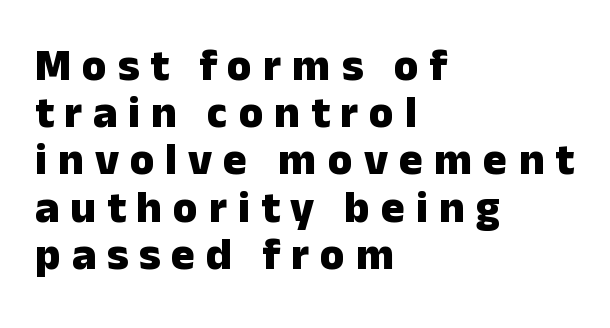
{"serif": "no", "italic": "no", "bold": "yes", "weight": "heavy", "width": "normal", "stroke_contrast": "low", "x_height": "medium", "monospaced": "no", "underline": "no", "align": "left", "line_spacing": "tight", "line_spacing_ratio": 1.05, "letter_spacing": "wide", "letter_spacing_em": 0.24, "glyph_px": 45}
